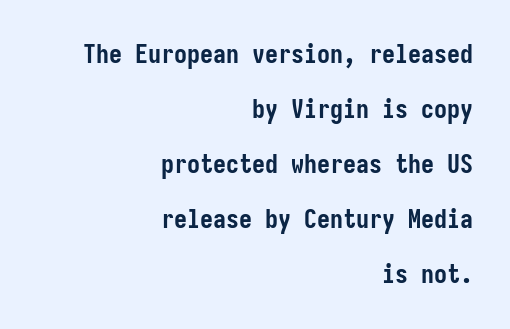
Q: Is the text bold? A: Yes.
Q: Is the text italic (slanted)? A: No, it is upright.
Q: Is the text underlined? A: No.
Q: How is the paragraph aligned? A: Right-aligned.
Q: Is the spacing between letters normal or unusually wide? A: Normal.
Q: Is the spacing between lines tight, normal or loose? A: Loose.
